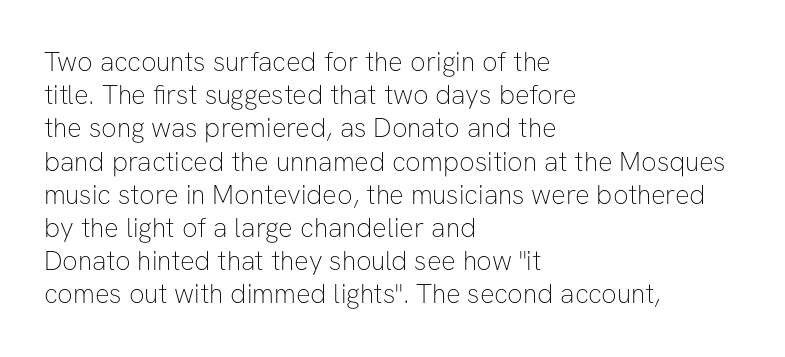
Q: Is the text bold? A: No.
Q: Is the text italic (slanted)? A: No, it is upright.
Q: Is the text underlined? A: No.
Q: How is the paragraph aligned? A: Left-aligned.
Q: Is the spacing between letters normal or unusually wide? A: Normal.
